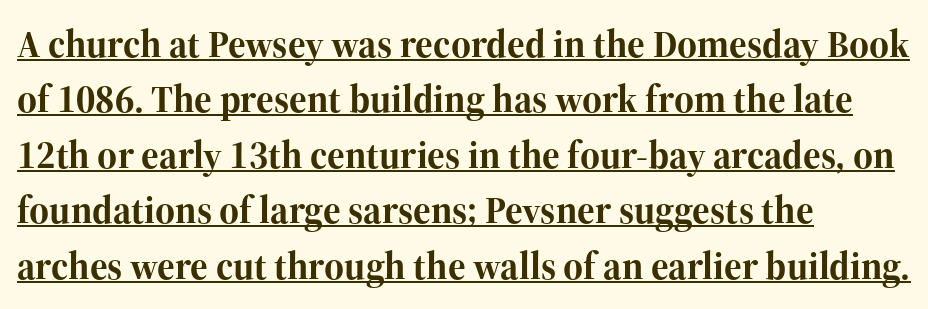
{"serif": "yes", "italic": "no", "bold": "yes", "weight": "bold", "width": "normal", "stroke_contrast": "high", "x_height": "medium", "monospaced": "no", "underline": "yes", "align": "left", "line_spacing": "normal", "line_spacing_ratio": 1.46, "letter_spacing": "normal", "letter_spacing_em": 0.0, "glyph_px": 38}
